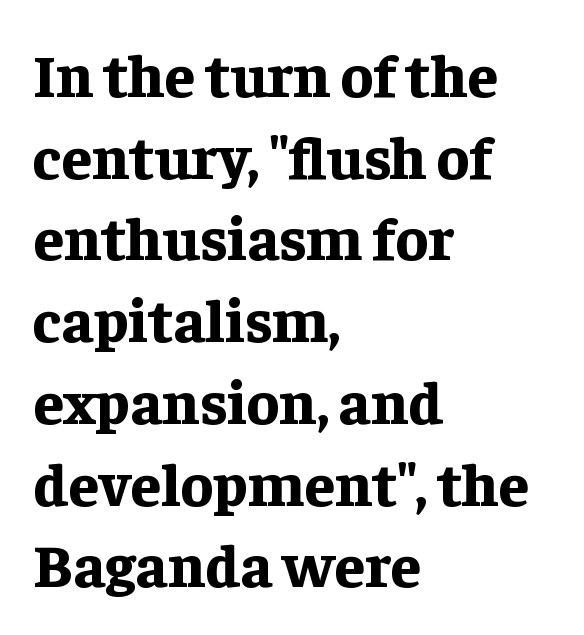
Q: Is the text bold? A: Yes.
Q: Is the text italic (slanted)? A: No, it is upright.
Q: Is the typeface a serif or a sans-serif typeface? A: Serif.
Q: Is the text underlined? A: No.
Q: How is the paragraph aligned? A: Left-aligned.
Q: Is the spacing between letters normal or unusually wide? A: Normal.
Q: Is the spacing between lines tight, normal or loose? A: Normal.
Q: Width (condensed, normal, or wide)? A: Normal.
Q: Stroke contrast? A: Low.
Q: x-height? A: Medium.
Q: Monospaced? A: No.
